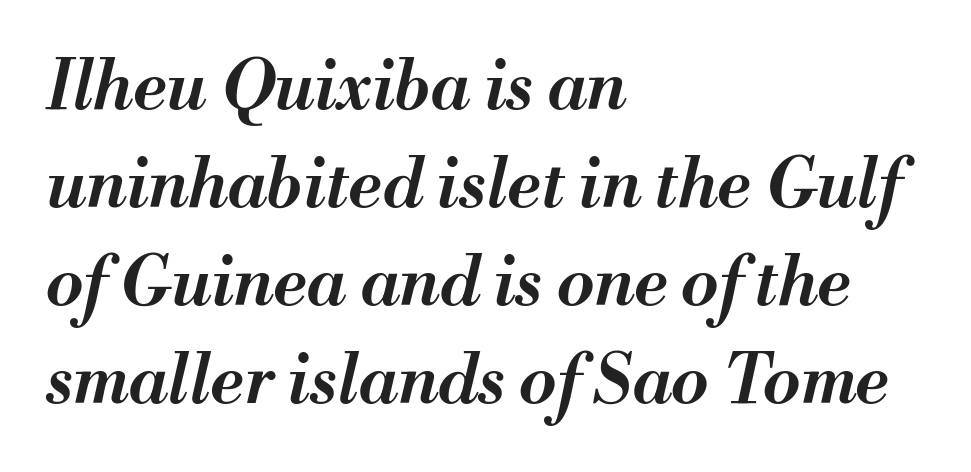
Q: Is the text bold? A: Semi-bold.
Q: Is the text italic (slanted)? A: Yes, it leans right by about 13 degrees.
Q: Is the text underlined? A: No.
Q: How is the paragraph aligned? A: Left-aligned.
Q: Is the spacing between letters normal or unusually wide? A: Normal.
Q: Is the spacing between lines tight, normal or loose? A: Normal.
Q: Width (condensed, normal, or wide)? A: Normal.
Q: Stroke contrast? A: Medium.
Q: x-height? A: Small.
Q: Monospaced? A: No.
